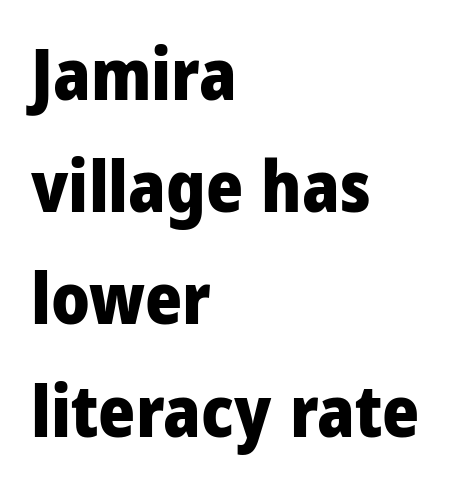
The rendering uses a moderate line-height, typical for paragraphs. What weight is shown? A full bold with thick strokes. Decoration check: the copy has no underline. The letters stand straight up with perfectly vertical stems.
